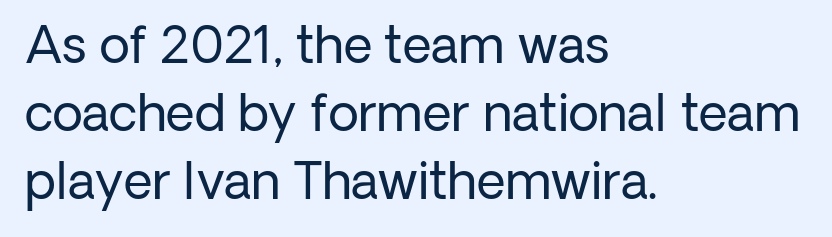
Is the block centered? No — it sits flush against the left margin. Does extra space separate the letters? No, they use regular spacing. If you drew a line through each stem, it would be perfectly vertical. The font sits on the lighter half of the weight spectrum, regular included.
